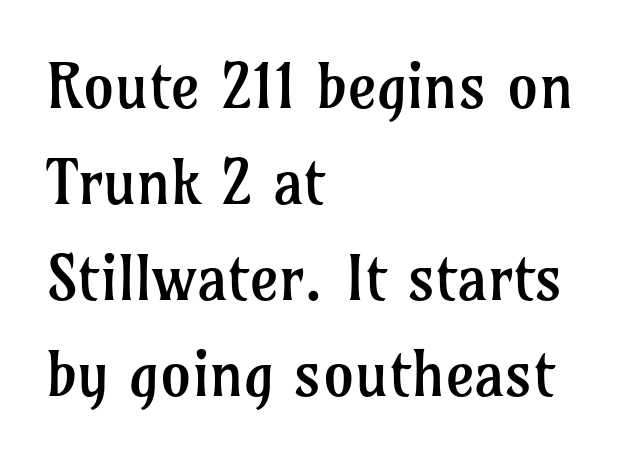
Q: Is the text bold? A: No.
Q: Is the text italic (slanted)? A: No, it is upright.
Q: Is the typeface a serif or a sans-serif typeface? A: Serif.
Q: Is the text underlined? A: No.
Q: How is the paragraph aligned? A: Left-aligned.
Q: Is the spacing between letters normal or unusually wide? A: Normal.
Q: Is the spacing between lines tight, normal or loose? A: Normal.
Q: Width (condensed, normal, or wide)? A: Normal.
Q: Stroke contrast? A: Low.
Q: x-height? A: Medium.
Q: Monospaced? A: No.
